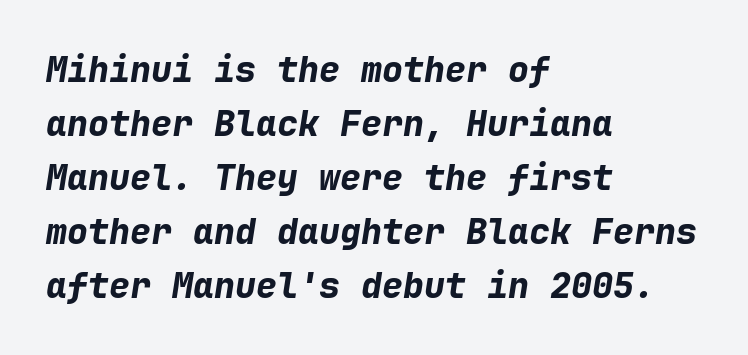
The image shows 35 px bold type, italic (leaning right), monospaced; set left-aligned, normal line spacing (1.54x), normal letter spacing, not underlined; low stroke contrast and a medium x-height.
